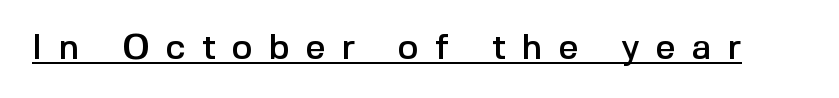
The image shows 35 px sans-serif type, upright; set unusually wide letter spacing (+0.46 em), underlined; a medium x-height.
